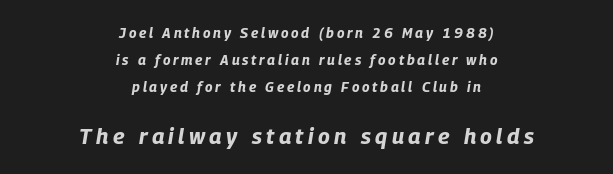
Glance below the letters and you will spot only blank space. Reading down the block, each line starts at a different indent, mirrored at its end. These lines were composed using italics. The characters look thick and weighty, a clear bold. Caption: expanded tracking, letters set apart. The passage shown stacks its lines with a broad gap.
